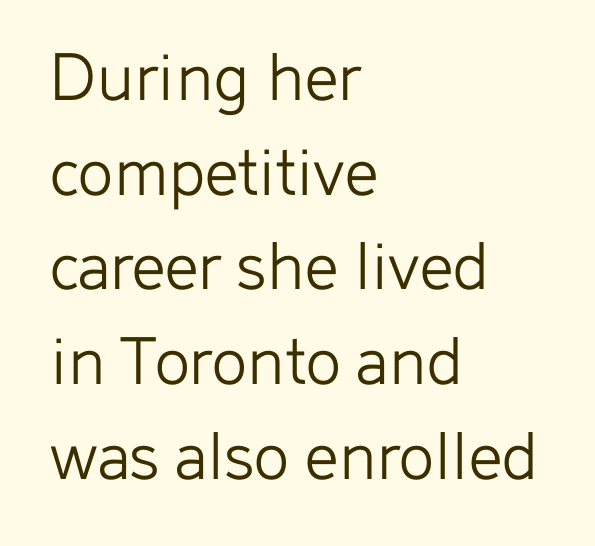
{"serif": "no", "italic": "no", "bold": "no", "weight": "light", "width": "normal", "stroke_contrast": "low", "x_height": "medium", "monospaced": "no", "underline": "no", "align": "left", "line_spacing": "normal", "line_spacing_ratio": 1.28, "letter_spacing": "normal", "letter_spacing_em": 0.0, "glyph_px": 74}
